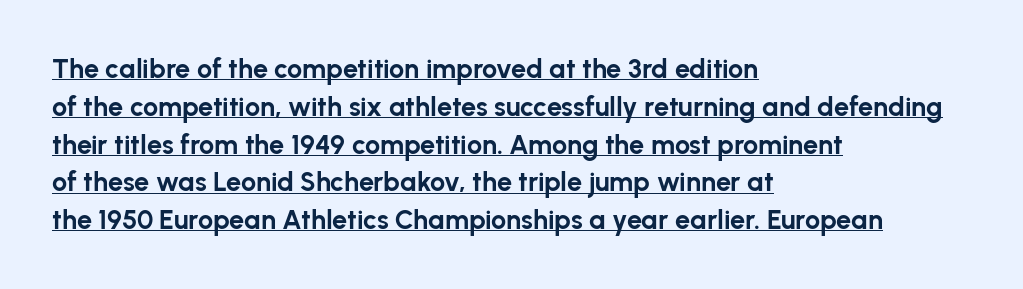
{"italic": "no", "bold": "yes", "underline": "yes", "align": "left", "line_spacing": "normal", "line_spacing_ratio": 1.4, "letter_spacing": "normal", "letter_spacing_em": 0.0, "glyph_px": 27}
